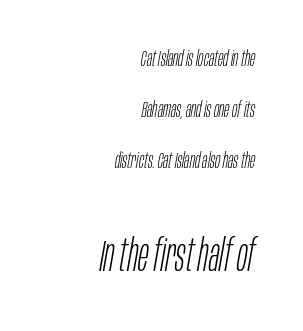
Glyph-to-glyph distance matches everyday printed text. Clear beneath every line of the passage. Block two is the big one; block one sits smaller above it. These glyphs show unthickened strokes, regular width or finer. Reading down the column, the eye jumps a long way to each next line.
